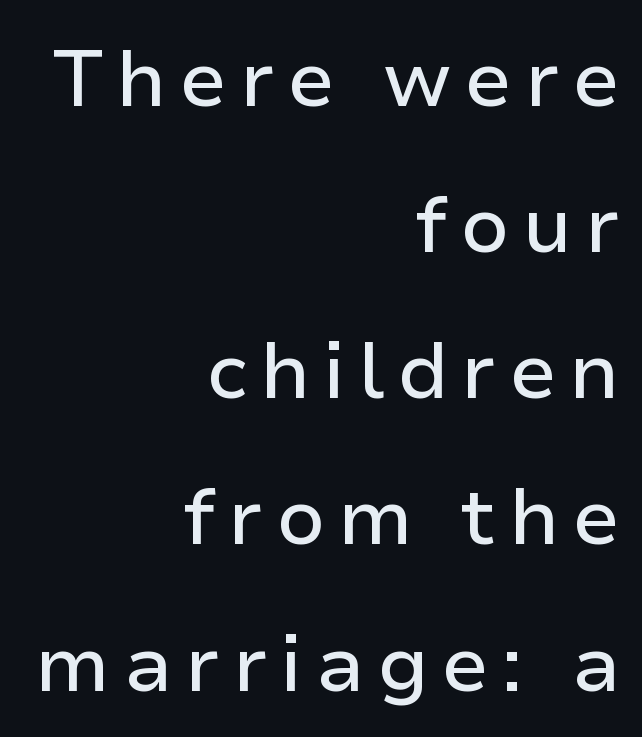
The passage shown is typed in a proportional face where columns would drift. Underline: absent. Every stem runs plumb, perpendicular to the baseline. In terms of letterform style, serifs are entirely absent. The rendering anchors every line to the right-hand side.
